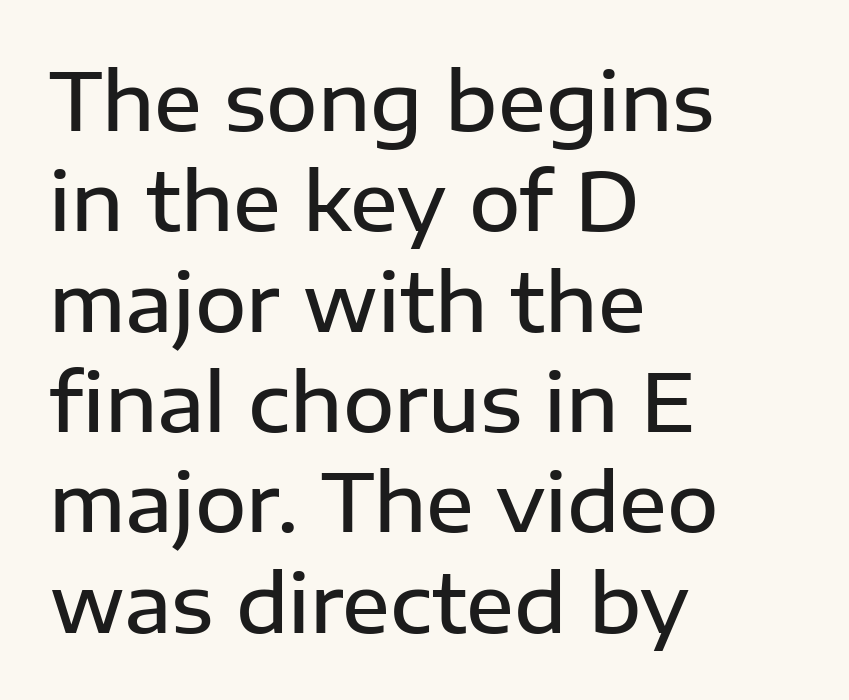
On the weight axis this lands at semibold, roughly 600. This sample uses plain, unmodified letter spacing. Spacing verdict: proportional, widths tailored to each character. Look at the bottom of the vertical strokes: they stop flat, with no serifs. The leading is moderate, giving the passage an even texture. Lines of text with bare space underneath.
